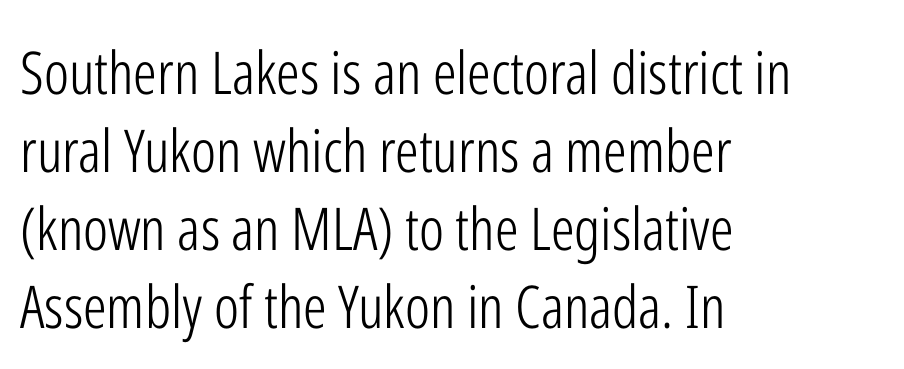
{"serif": "no", "italic": "no", "bold": "no", "weight": "light", "width": "condensed", "stroke_contrast": "low", "x_height": "medium", "monospaced": "no", "underline": "no", "align": "left", "line_spacing": "normal", "line_spacing_ratio": 1.32, "letter_spacing": "normal", "letter_spacing_em": 0.0, "glyph_px": 59}
